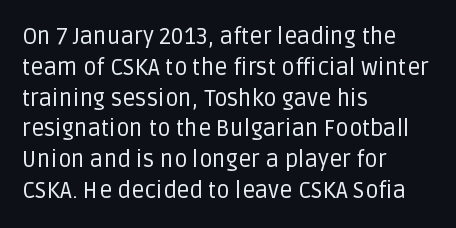
Descenders are the only things crossing below the line. The font sits on the lighter half of the weight spectrum, regular included. Does the copy run flush right? No — it runs flush left. Vertically, the passage feels balanced, rows spaced as you'd expect.
